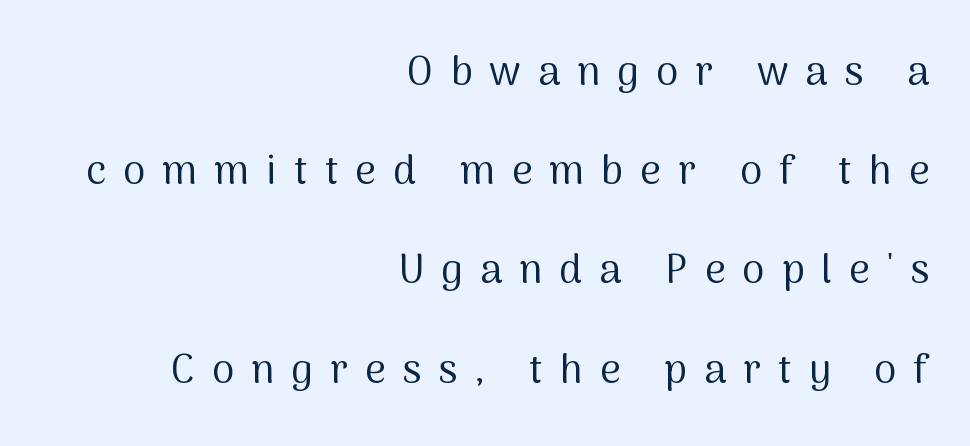
{"serif": "no", "italic": "no", "bold": "no", "weight": "regular", "width": "normal", "stroke_contrast": "medium", "x_height": "medium", "monospaced": "no", "underline": "no", "align": "right", "line_spacing": "loose", "line_spacing_ratio": 2.48, "letter_spacing": "wide", "letter_spacing_em": 0.43, "glyph_px": 40}
